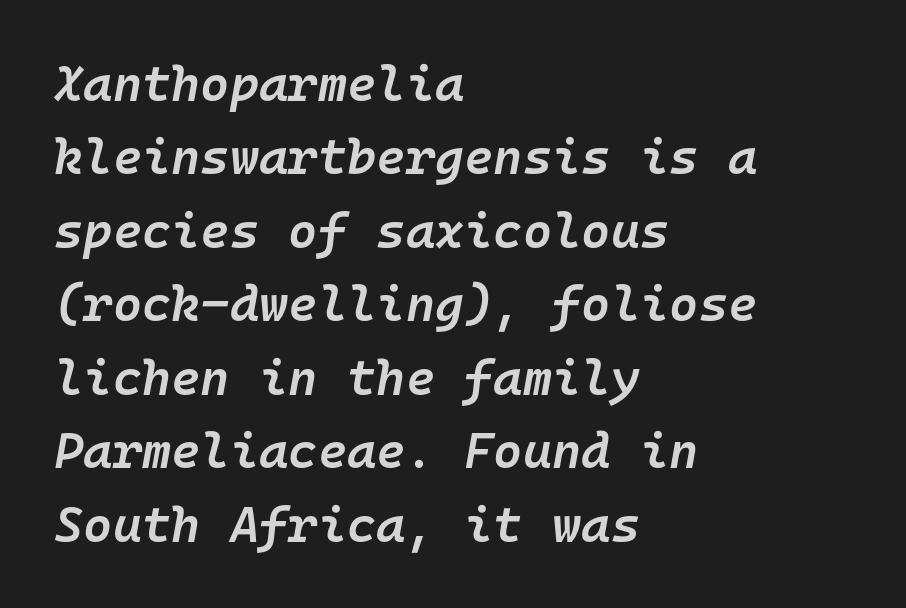
{"italic": "yes", "lean": "right", "slant_degrees": 10, "bold": "semi", "weight": "semibold", "width": "normal", "stroke_contrast": "low", "x_height": "medium", "monospaced": "yes", "underline": "no", "align": "left", "line_spacing": "normal", "line_spacing_ratio": 1.47, "letter_spacing": "normal", "letter_spacing_em": 0.0, "glyph_px": 50}
